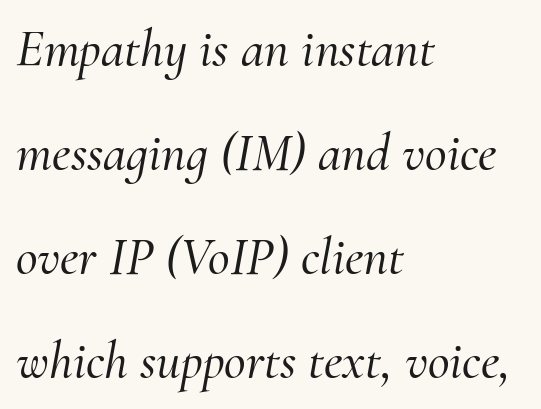
Anything drawn beneath the words? Only blank space. Honestly, the letter spacing is just normal — you wouldn't notice it. The rendering applies a slant to the glyphs. The designer dialed line spacing up above the default. Line starts are locked; line ends wander. What kind of face is this? One with serifs.
